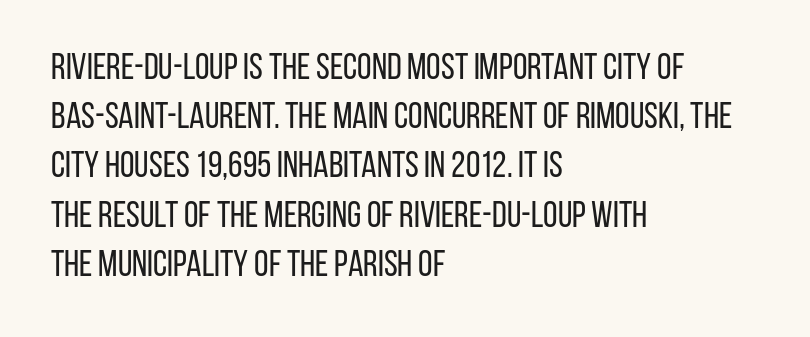
Proportional: the letters do not fall into vertical columns. The glyphs are unaccompanied by any horizontal stroke below them. The typography opts for an upright posture over an oblique one. Nothing heavy about these letters — not bold at all. The characters display no serif detailing; their extremities are plain. How would I describe the line gaps? Plain and ordinary.
